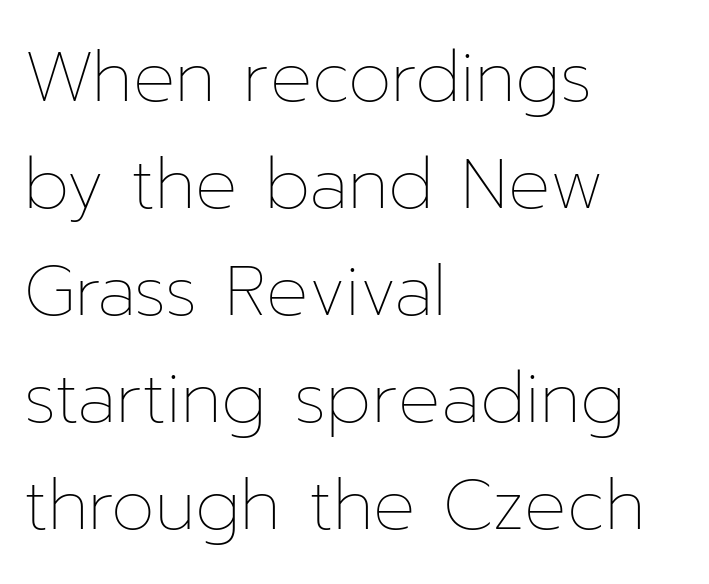
The image shows 70 px thin type, upright; set left-aligned, normal line spacing (1.53x), normal letter spacing, not underlined; low stroke contrast and a medium x-height.
